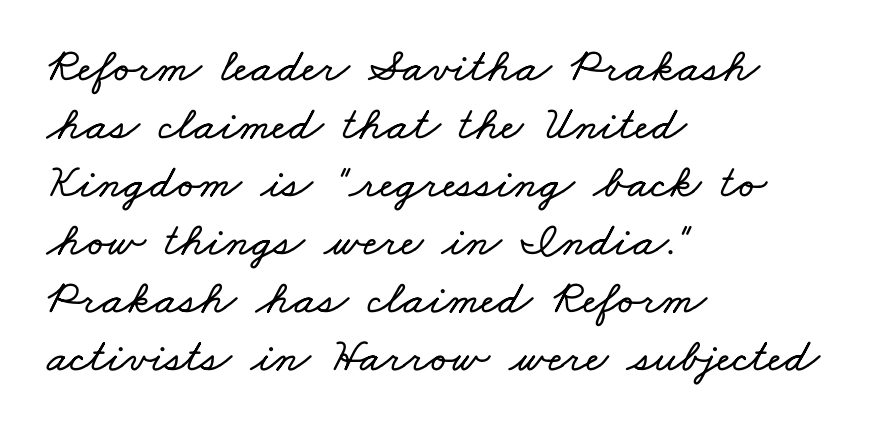
{"width": "wide", "stroke_contrast": "low", "x_height": "small", "monospaced": "no", "underline": "no", "align": "left", "line_spacing_ratio": 1.21, "letter_spacing": "normal", "letter_spacing_em": 0.0, "glyph_px": 48}
